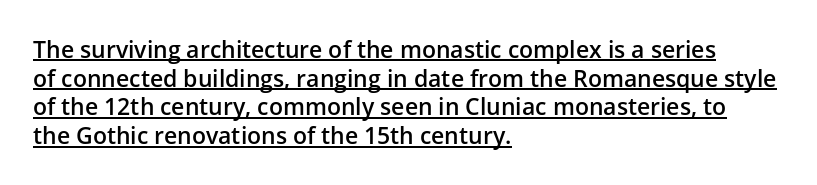
{"italic": "no", "bold": "semi", "underline": "yes", "align": "left", "line_spacing": "normal", "line_spacing_ratio": 1.25, "letter_spacing": "normal", "letter_spacing_em": 0.0, "glyph_px": 23}
